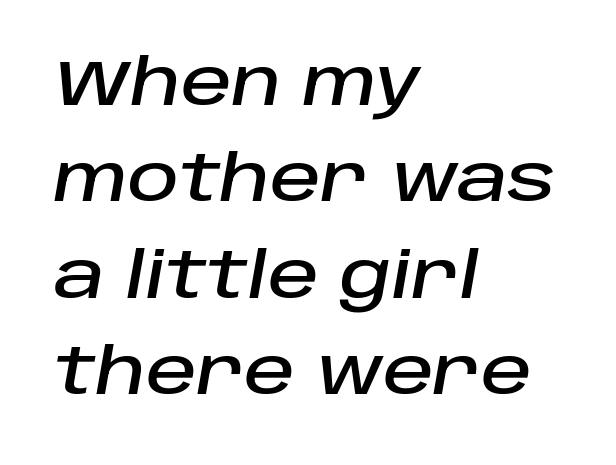
The image shows 63 px text type, italic (leaning right); set left-aligned, normal line spacing (1.53x), normal letter spacing, not underlined; low stroke contrast and a large x-height.
